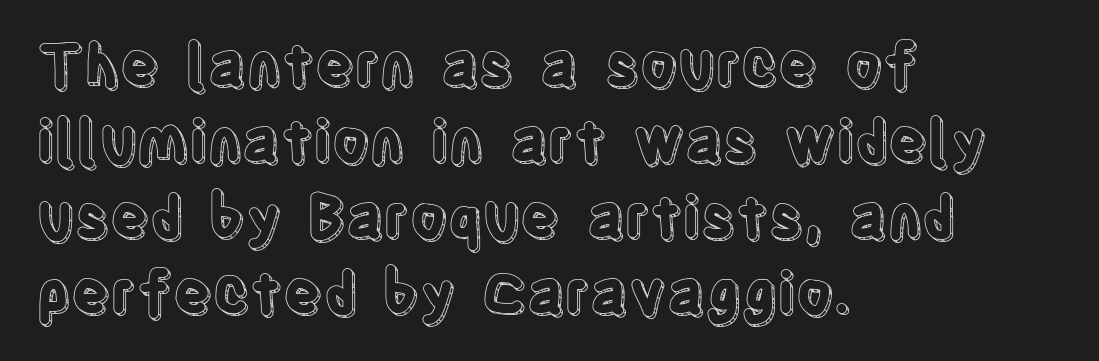
Q: Is the text italic (slanted)? A: No, it is upright.
Q: Is the text underlined? A: No.
Q: How is the paragraph aligned? A: Left-aligned.
Q: Is the spacing between letters normal or unusually wide? A: Normal.
Q: Is the spacing between lines tight, normal or loose? A: Normal.
Q: Width (condensed, normal, or wide)? A: Condensed.
Q: x-height? A: Large.
Q: Monospaced? A: No.
